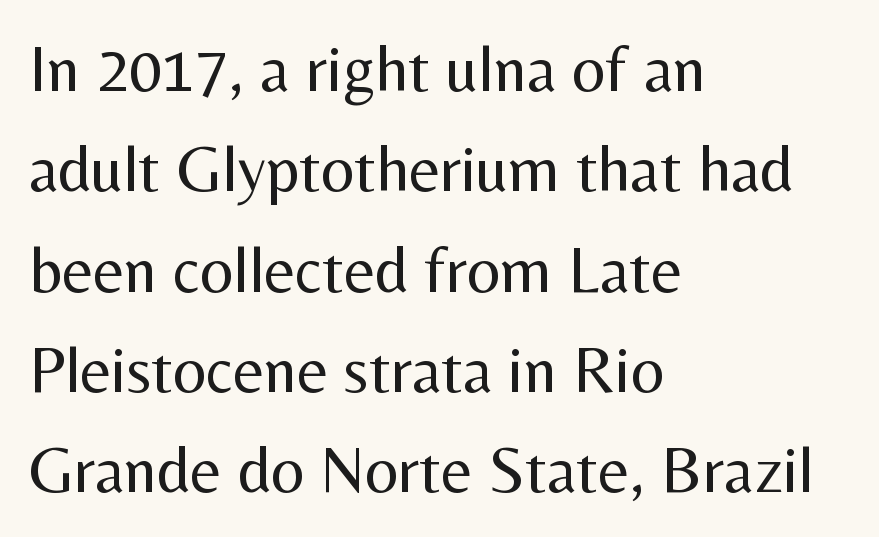
{"serif": "no", "italic": "no", "bold": "no", "weight": "regular", "width": "normal", "stroke_contrast": "medium", "x_height": "medium", "monospaced": "no", "underline": "no", "align": "left", "line_spacing": "normal", "line_spacing_ratio": 1.52, "letter_spacing": "normal", "letter_spacing_em": 0.0, "glyph_px": 66}
